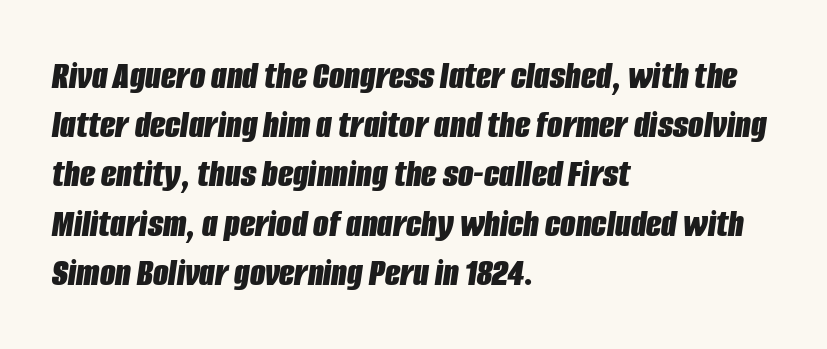
{"italic": "yes", "lean": "right", "slant_degrees": 8, "bold": "yes", "weight": "bold", "width": "condensed", "stroke_contrast": "low", "x_height": "large", "monospaced": "no", "underline": "no", "align": "left", "line_spacing_ratio": 1.23, "letter_spacing": "normal", "letter_spacing_em": 0.0, "glyph_px": 40}
